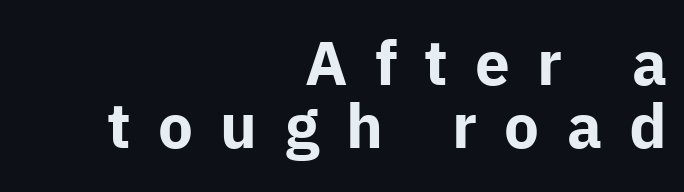
The image shows 62 px bold sans-serif type, upright; set right-aligned, tight line spacing (1.02x), unusually wide letter spacing (+0.44 em), not underlined; low stroke contrast and a medium x-height.
